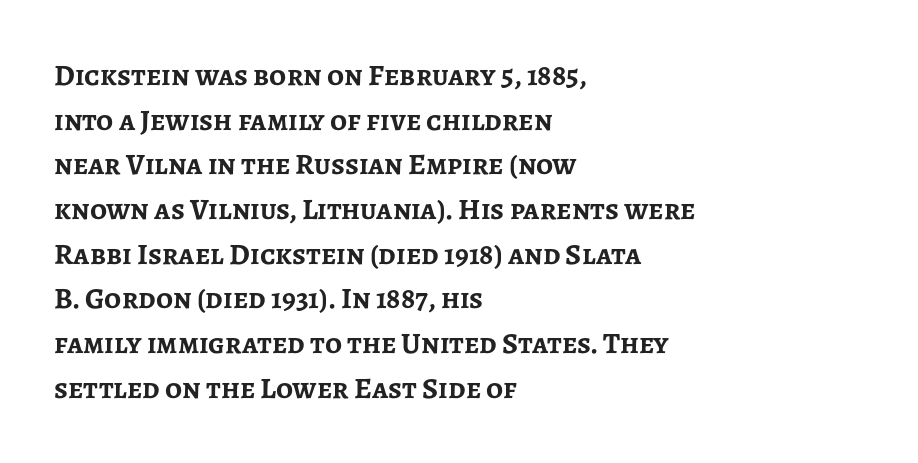
The letters advance in unequal steps, a hallmark of proportional type. One-word summary of the alignment: left. Regarding serifs, this sample does without them. This is the regular roman posture of the typeface. The glyphs have the mass of a bold cut. Students, observe: this is what conventionally led text looks like.
